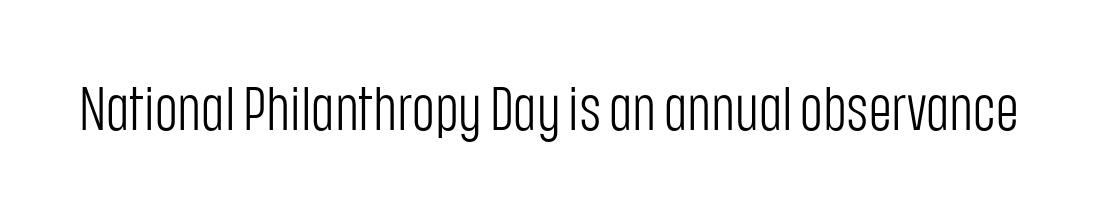
The face used here is proportionally spaced, like ordinary book or web type. Every character sits straight up, as roman type does. Observe the absence of serifs on each vertical stroke in this sample. The specimen omits any rule beneath the text block's lines.
